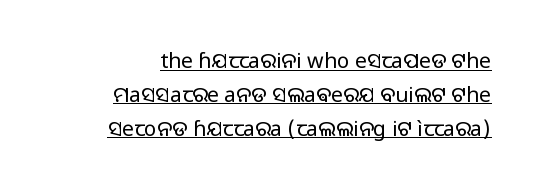
The image shows 21 px text type, upright; set normal line spacing (1.61x), normal letter spacing, underlined.
